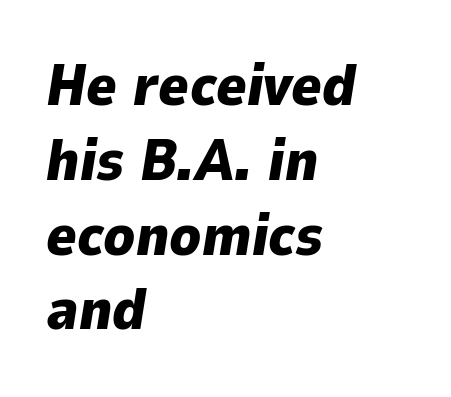
The image shows 58 px heavy type, italic (leaning right); set left-aligned, normal line spacing (1.29x), normal letter spacing, not underlined; low stroke contrast and a medium x-height.
